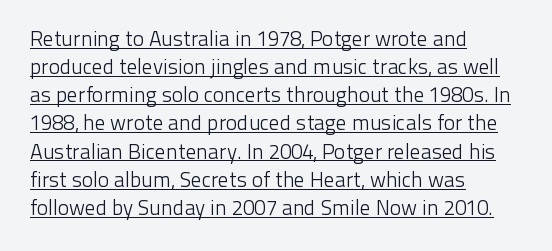
The image shows 21 px text type, upright; set left-aligned, normal line spacing (1.34x), normal letter spacing, underlined.
